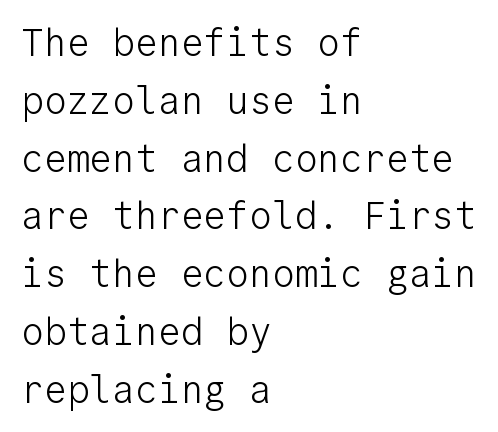
Between one letter and the next there's only the usual sliver of space. You can tell it's not italic because the verticals are truly vertical. The lines sit at an ordinary, default distance from one another. The area under the type is left untouched. Nothing heavy about these letters — not bold at all.
